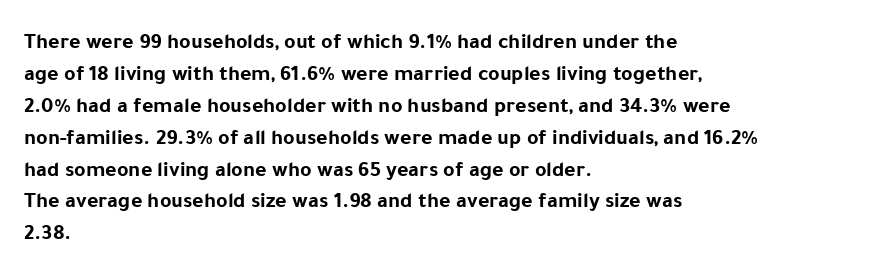
The image shows 22 px bold type, upright; set left-aligned, normal line spacing (1.45x), normal letter spacing, not underlined.
